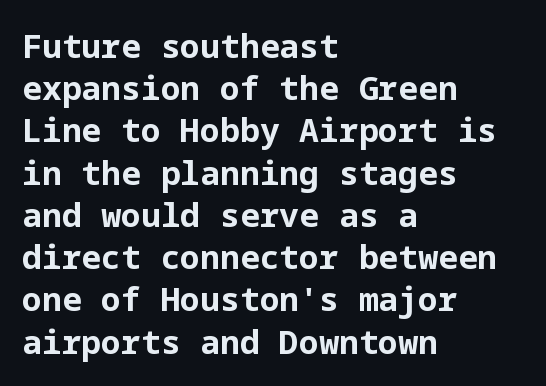
Horizontal bands of white between lines are of average thickness. If you drew a line through each stem, it would be perfectly vertical. Each row of text sits above clean, open space. Font category for this specimen: sans-serif. Look at the stroke-to-counter ratio: heavy, a bold. The ragged edge is on the right, which tells us the setting is flush left.
